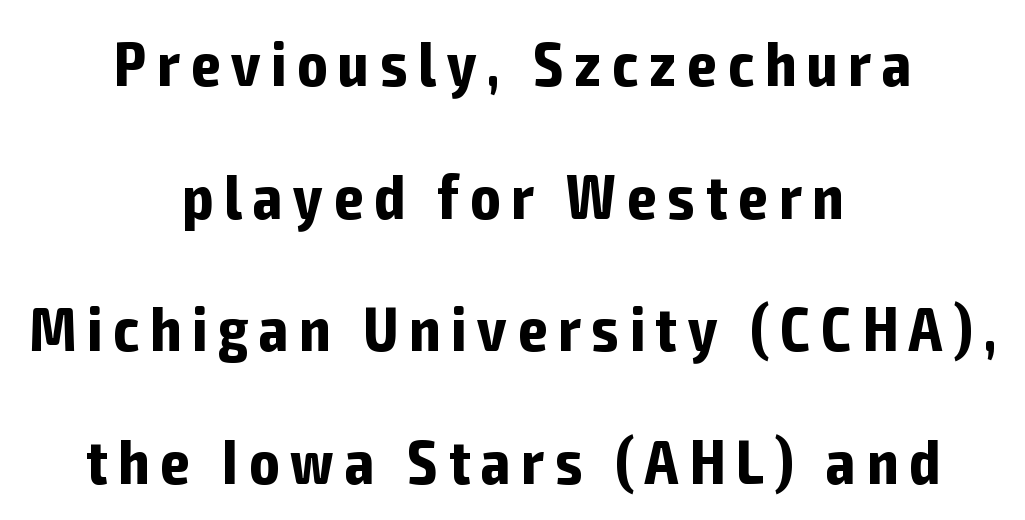
The image shows 62 px bold, condensed sans-serif type, upright; set centered, loose line spacing (2.14x), not underlined; low stroke contrast and a medium x-height.
